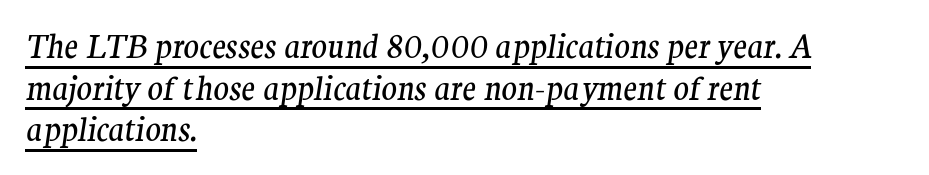
The letterforms sit shoulder to shoulder at normal distance. Where is the straight margin? On the left. Caption: lettering with a line underneath. Letters have the restrained weight of plain body copy at most. The face used here has a pronounced slope to its letters. Quick note: interline space is typical.
